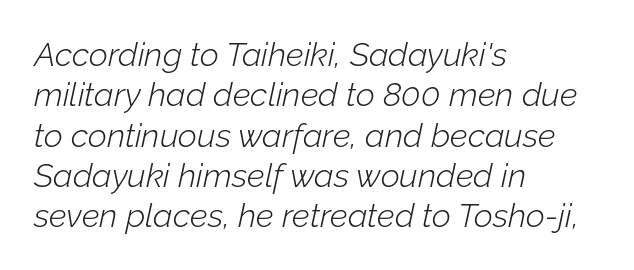
The image shows 33 px light type, italic (leaning right); set left-aligned, line spacing 1.22x, normal letter spacing, not underlined; low stroke contrast and a medium x-height.
